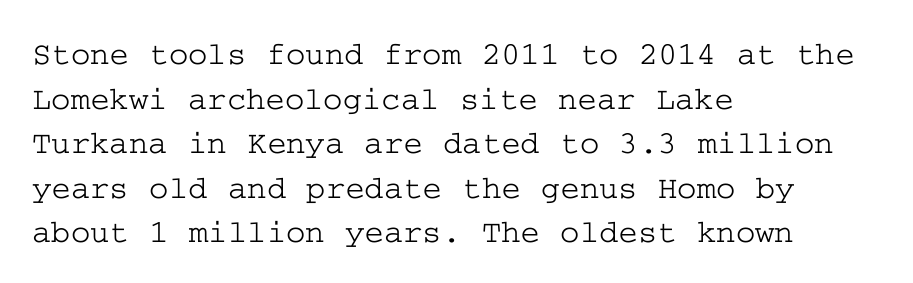
{"serif": "yes", "italic": "no", "width": "wide", "stroke_contrast": "low", "x_height": "medium", "underline": "no", "align": "left", "line_spacing": "normal", "line_spacing_ratio": 1.35, "letter_spacing": "normal", "letter_spacing_em": 0.0, "glyph_px": 33}
